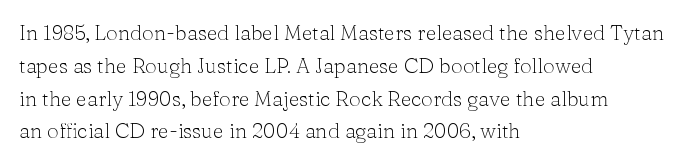
Q: Is the text bold? A: No.
Q: Is the text italic (slanted)? A: No, it is upright.
Q: Is the text underlined? A: No.
Q: How is the paragraph aligned? A: Left-aligned.
Q: Is the spacing between letters normal or unusually wide? A: Normal.
Q: Is the spacing between lines tight, normal or loose? A: Normal.
